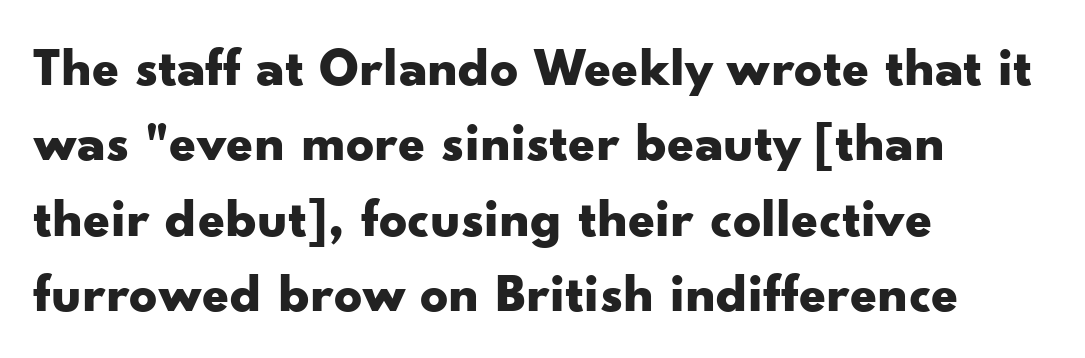
Q: Is the text bold? A: Yes.
Q: Is the text italic (slanted)? A: No, it is upright.
Q: Is the typeface a serif or a sans-serif typeface? A: Sans-serif.
Q: Is the text underlined? A: No.
Q: How is the paragraph aligned? A: Left-aligned.
Q: Is the spacing between letters normal or unusually wide? A: Normal.
Q: Is the spacing between lines tight, normal or loose? A: Normal.
Q: Width (condensed, normal, or wide)? A: Wide.
Q: Stroke contrast? A: Low.
Q: x-height? A: Small.
Q: Monospaced? A: No.
